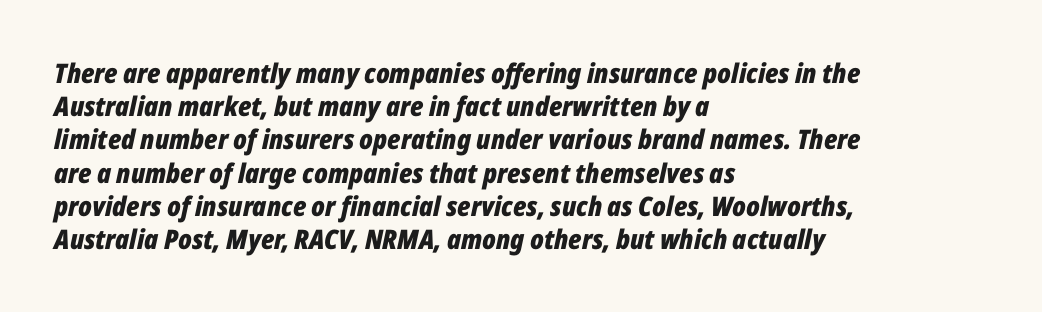
The image shows 27 px bold type, italic (leaning right); set left-aligned, line spacing 1.23x, normal letter spacing, not underlined.
